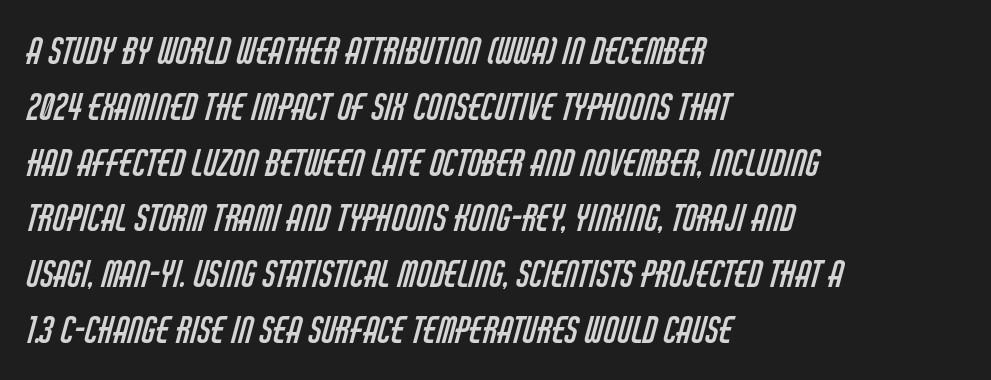
Summary of vertical rhythm: regular, with standard interline spacing. The rendering keeps characters at their native spacing. Visually the block forms a straight wall on the left and a jagged coastline on the right. The area under the type is left untouched. Compared with a typical body face, this is equally light or lighter still. A sans-serif font was chosen for this passage.
